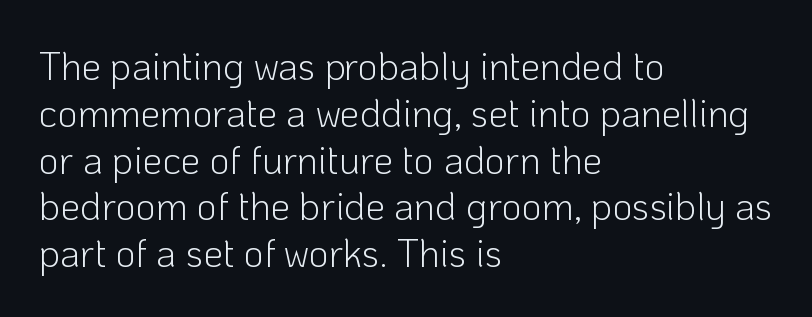
The image shows 39 px light sans-serif type, upright; set left-aligned, line spacing 1.2x, normal letter spacing, not underlined; low stroke contrast and a medium x-height.
